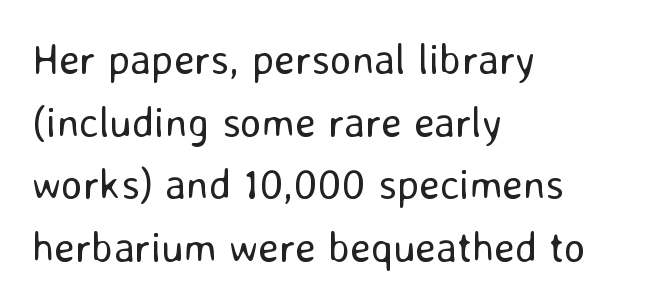
Q: Is the text bold? A: No.
Q: Is the text italic (slanted)? A: No, it is upright.
Q: Is the typeface a serif or a sans-serif typeface? A: Sans-serif.
Q: Is the text underlined? A: No.
Q: How is the paragraph aligned? A: Left-aligned.
Q: Is the spacing between letters normal or unusually wide? A: Normal.
Q: Is the spacing between lines tight, normal or loose? A: Normal.
Q: Width (condensed, normal, or wide)? A: Normal.
Q: Stroke contrast? A: Low.
Q: x-height? A: Medium.
Q: Monospaced? A: No.
